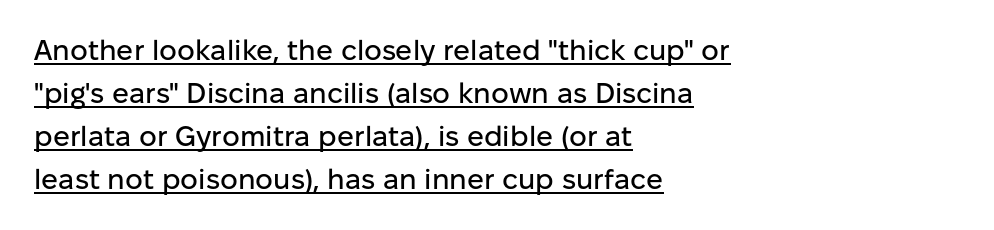
Nobody touched the tracking dial on this one. The font family rendered here belongs to the sans-serif group. Designer's note — italics off, roman on. Regular leading.
